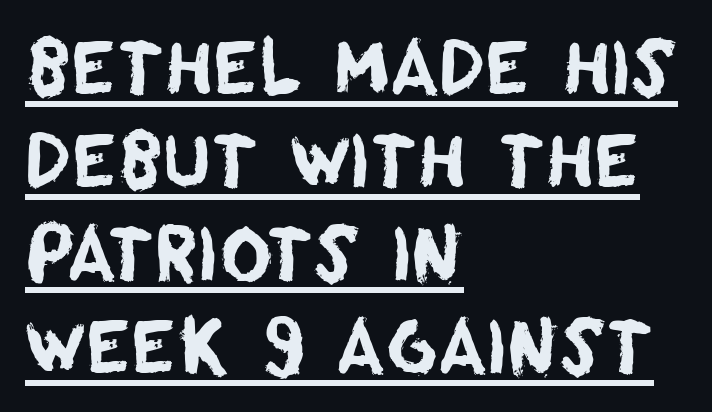
Q: Is the typeface a serif or a sans-serif typeface? A: Sans-serif.
Q: Is the text underlined? A: Yes.
Q: How is the paragraph aligned? A: Left-aligned.
Q: Is the spacing between letters normal or unusually wide? A: Normal.
Q: Is the spacing between lines tight, normal or loose? A: Normal.
Q: Width (condensed, normal, or wide)? A: Normal.
Q: Stroke contrast? A: Low.
Q: x-height? A: Large.
Q: Monospaced? A: No.
